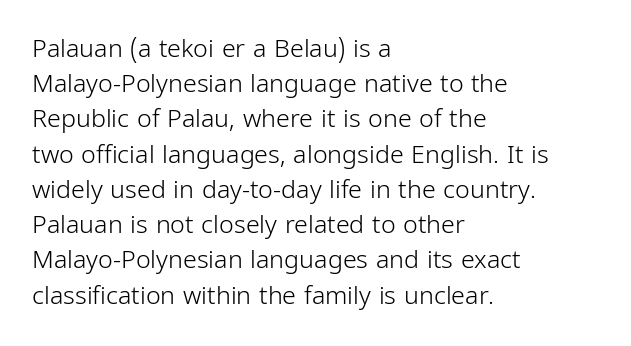
The image shows 25 px text type, upright; set left-aligned, normal line spacing (1.41x), normal letter spacing, not underlined.
